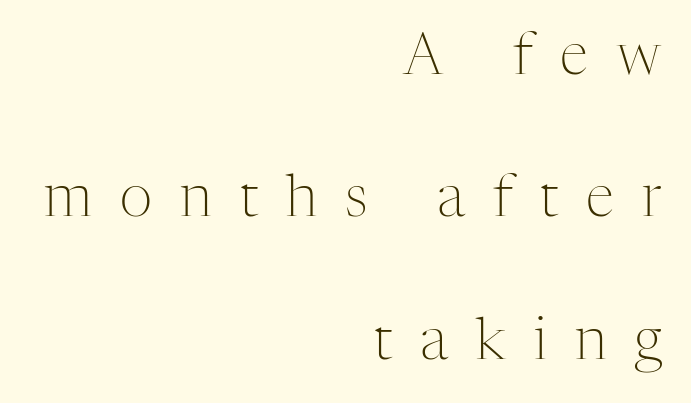
{"serif": "yes", "italic": "no", "bold": "no", "weight": "light", "width": "normal", "stroke_contrast": "medium", "x_height": "medium", "monospaced": "no", "underline": "no", "align": "right", "line_spacing": "loose", "line_spacing_ratio": 2.5, "letter_spacing": "wide", "letter_spacing_em": 0.49, "glyph_px": 57}
